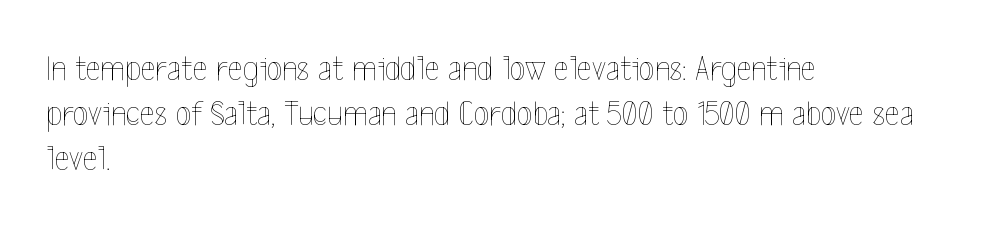
Proportional: the letters do not fall into vertical columns. The line texture is even and compact thanks to regular tracking. Stroke thickness stays within the range of a standard reading face or lighter. The paragraph has a hard left edge and a soft right edge.
